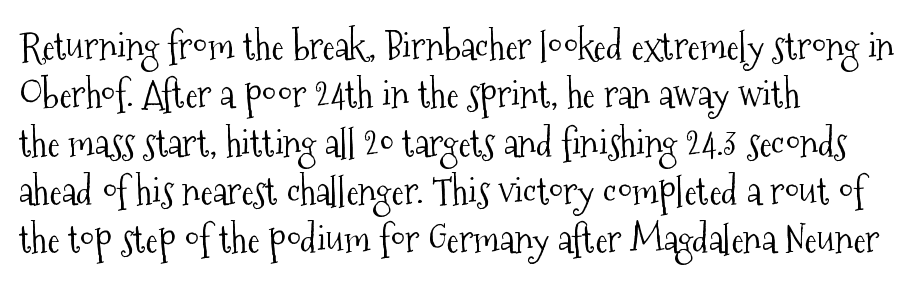
The image shows 38 px light, condensed serif type, upright; set left-aligned, normal line spacing (1.27x), normal letter spacing, not underlined; medium stroke contrast and a medium x-height.
